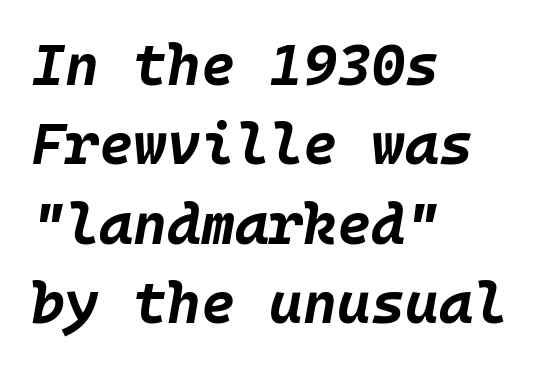
The image shows 58 px bold type, italic (leaning right); set left-aligned, normal line spacing (1.37x), normal letter spacing, not underlined; low stroke contrast and a large x-height.
